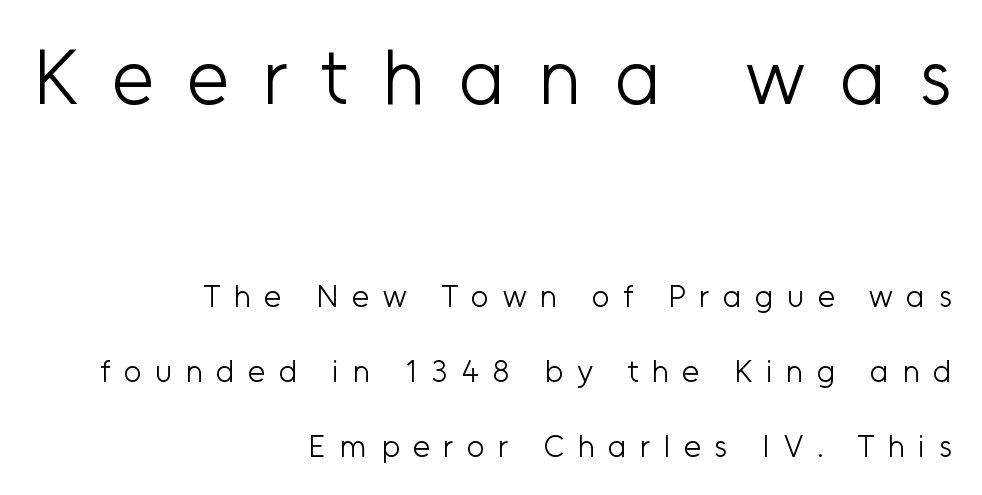
Q: Is the text bold? A: No.
Q: Is the text italic (slanted)? A: No, it is upright.
Q: Is the typeface a serif or a sans-serif typeface? A: Sans-serif.
Q: Is the text underlined? A: No.
Q: How is the paragraph aligned? A: Right-aligned.
Q: Is the spacing between letters normal or unusually wide? A: Unusually wide.
Q: Is the spacing between lines tight, normal or loose? A: Loose.
Q: Which block of text is set in a larger size, the first (top) or the second (bottom)? A: The first (top) one.
Q: Width (condensed, normal, or wide)? A: Normal.
Q: Stroke contrast? A: Low.
Q: x-height? A: Medium.
Q: Monospaced? A: No.
